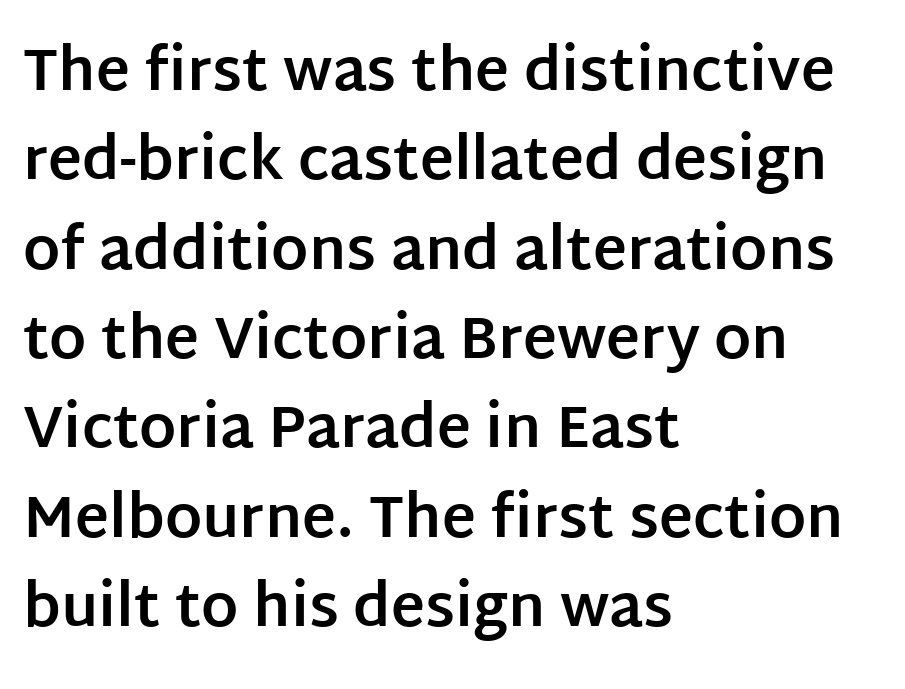
The image shows 58 px bold sans-serif type, upright; set left-aligned, normal line spacing (1.54x), normal letter spacing, not underlined; low stroke contrast and a large x-height.
